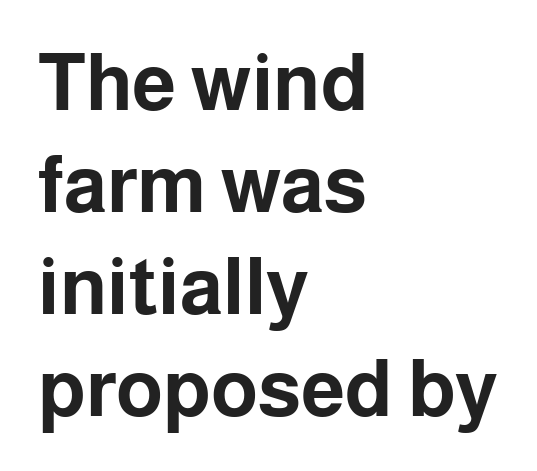
The image shows 79 px bold sans-serif type, upright; set left-aligned, normal line spacing (1.29x), normal letter spacing, not underlined; low stroke contrast and a medium x-height.
